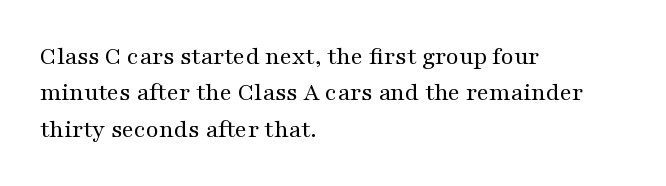
Short and long lines alike share a common starting point at left. The typeface has the unassuming heft of standard copy or less. Is the letter spacing exaggerated? No — it looks like the ordinary default. Has an underline been added? It has not. Posture: vertical.
